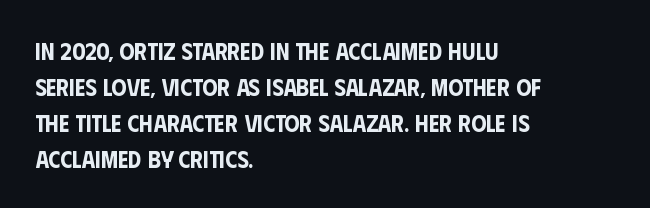
You can tell it's not italic because the verticals are truly vertical. Whoever set this chose a conventional vertical rhythm. The line texture is even and compact thanks to regular tracking. Each row of text sits above clean, open space.
